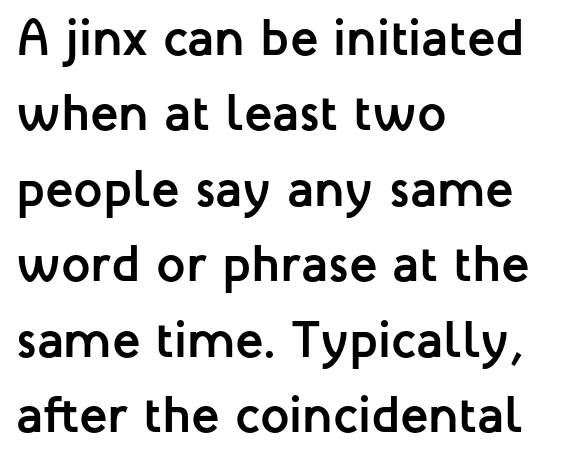
Alignment: flush left. Letters rest on an invisible, unmarked baseline. Varying glyph widths throughout — classic text-font behaviour. Does the leading feel generous? No, just average.
